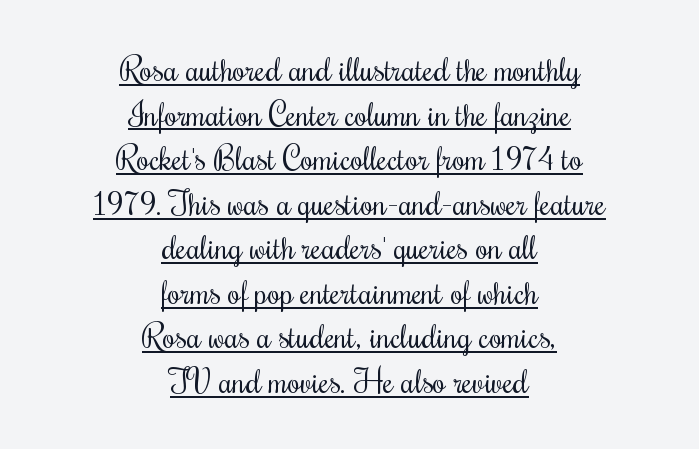
The image shows 33 px regular-weight, condensed type; set centered, normal line spacing (1.35x), normal letter spacing, underlined; medium stroke contrast and a small x-height.
